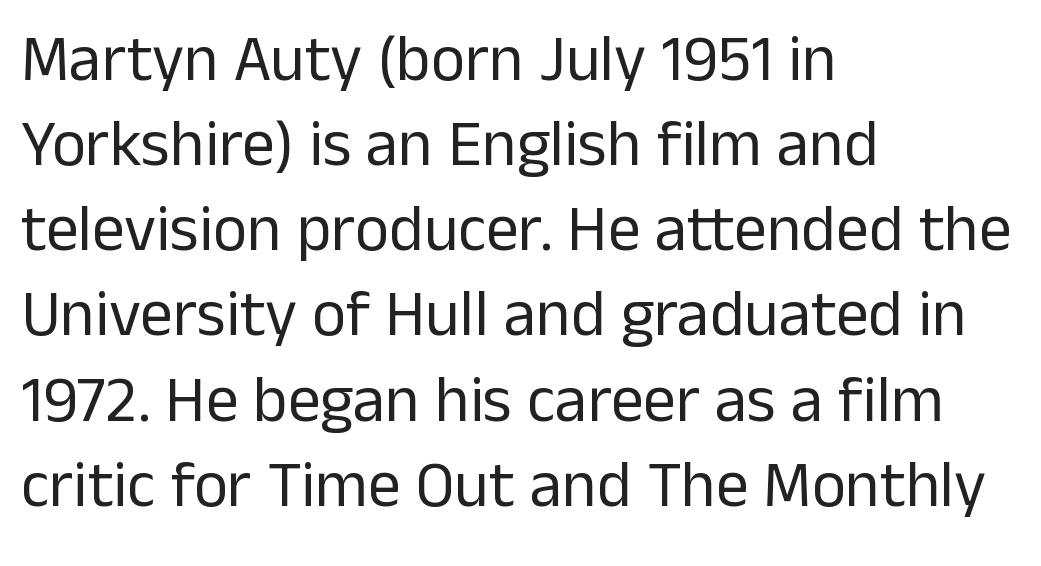
{"serif": "no", "italic": "no", "bold": "no", "weight": "regular", "width": "normal", "stroke_contrast": "low", "x_height": "medium", "monospaced": "no", "underline": "no", "align": "left", "line_spacing": "normal", "line_spacing_ratio": 1.31, "letter_spacing": "normal", "letter_spacing_em": 0.0, "glyph_px": 65}
